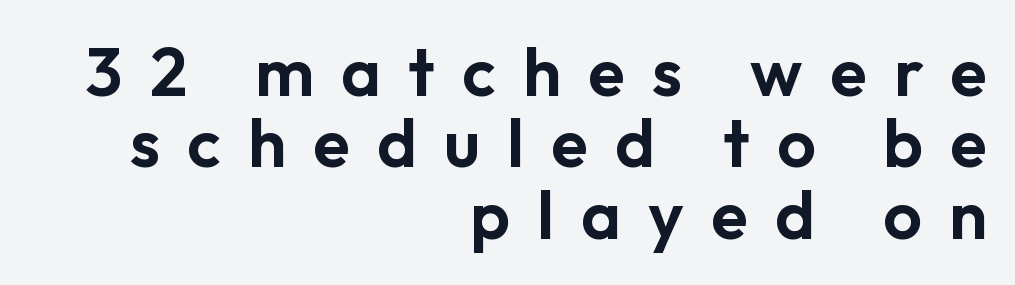
Notice how the passage keeps a crisp vertical edge on the right only. Tracking value appears strongly positive — letters spread wide. The font's upright variant was chosen for this text. Each letter keeps its own natural width here, so spacing adapts to shape. Serif or sans? Sans — the stroke terminals are bare. Check under the words: just untouched page.
